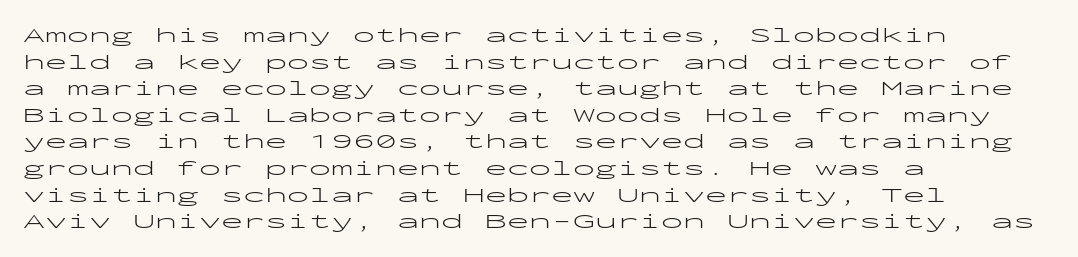
{"italic": "no", "bold": "no", "underline": "no", "align": "left", "line_spacing_ratio": 1.21, "letter_spacing": "normal", "letter_spacing_em": 0.0, "glyph_px": 22}
